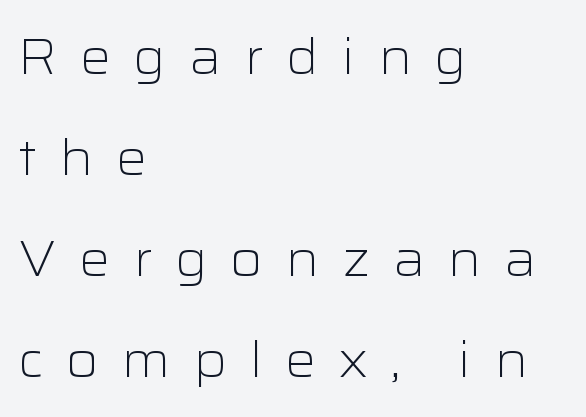
Do the characters align in a grid? No, the font is proportional. A typesetter would call this leading open, well beyond the default. The setting favours the left margin, as ordinary paragraphs usually do. The typeface chosen for these lines omits serifs. A typesetter would mark this as roman, not italic. In terms of letterspacing, this is a distinctly airy, spread setting.
